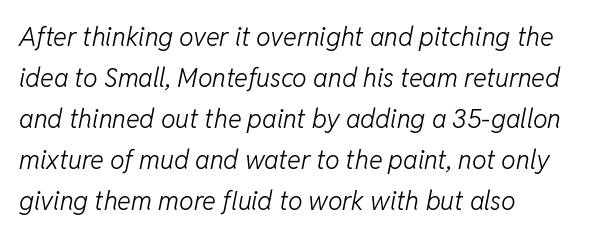
The ragged edge is on the right, which tells us the setting is flush left. Is the stroke heavy? The answer is a plain regular-or-lighter. An italicized treatment has been applied to the whole sample. Any mark beneath the type? The region is blank. Between one letter and the next there's only the usual sliver of space. Is there much room between lines? A standard amount, neither cramped nor airy.
